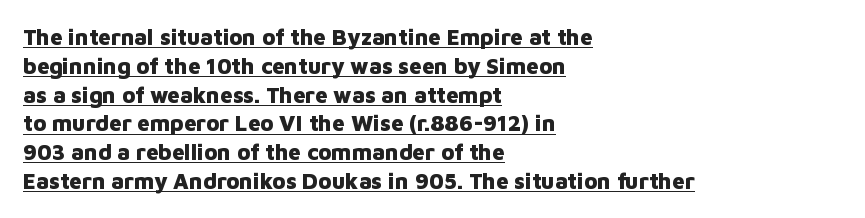
Q: Is the text bold? A: Yes.
Q: Is the text italic (slanted)? A: No, it is upright.
Q: Is the text underlined? A: Yes.
Q: How is the paragraph aligned? A: Left-aligned.
Q: Is the spacing between letters normal or unusually wide? A: Normal.
Q: Is the spacing between lines tight, normal or loose? A: Normal.
